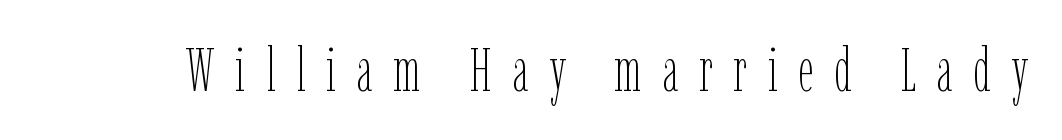
{"italic": "no", "bold": "no", "weight": "thin", "width": "condensed", "stroke_contrast": "low", "x_height": "medium", "monospaced": "no", "underline": "no", "letter_spacing": "wide", "letter_spacing_em": 0.34, "glyph_px": 60}
